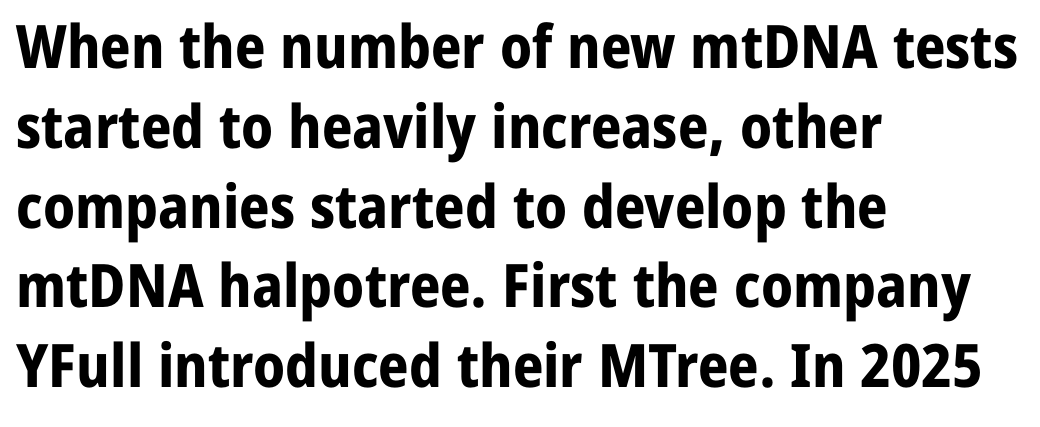
The image shows 60 px bold sans-serif type, upright; set left-aligned, normal line spacing (1.33x), normal letter spacing, not underlined; low stroke contrast and a medium x-height.
